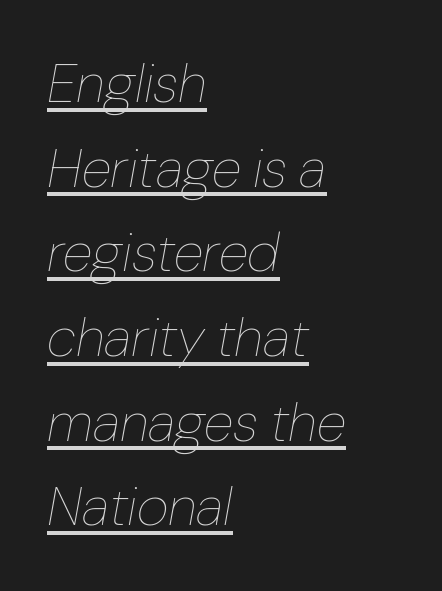
{"italic": "yes", "lean": "right", "slant_degrees": 10, "bold": "no", "weight": "thin", "width": "normal", "stroke_contrast": "low", "x_height": "medium", "monospaced": "no", "underline": "yes", "align": "left", "line_spacing": "normal", "line_spacing_ratio": 1.54, "letter_spacing": "normal", "letter_spacing_em": 0.0, "glyph_px": 55}
